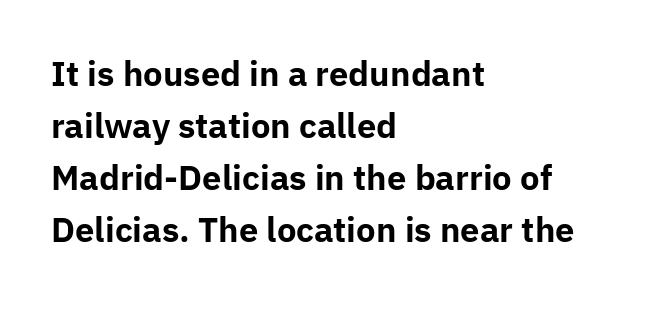
The letters sit at their default tracking, neither squeezed nor spread. Do the letters lean? They stand straight. Think of a printed novel: that variable character pitch is what you see here. Observe the absence of serifs on each vertical stroke in this sample.
